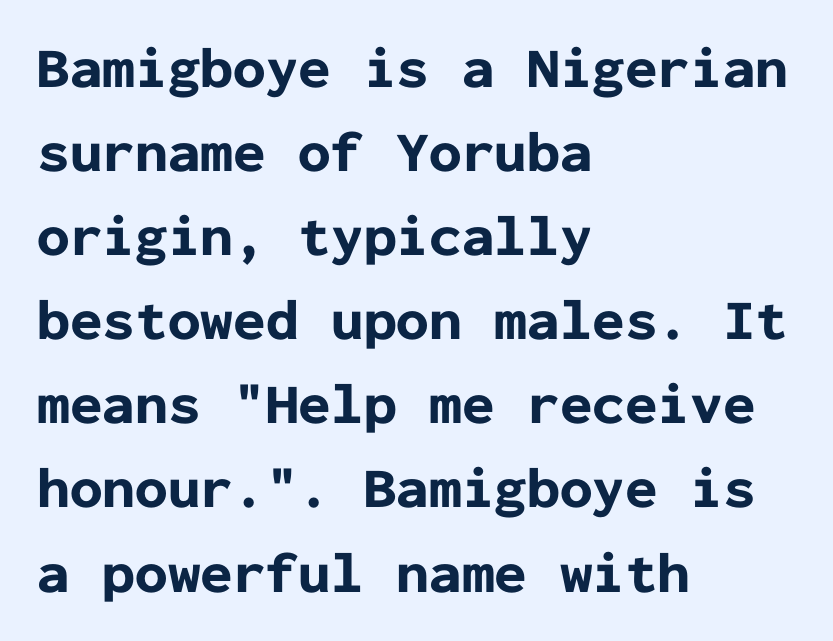
Monospaced: the letters line up in strict vertical columns. These lines are set flush left with a ragged right edge. Decoration check: the copy has no underline. Check where the strokes stop: nothing finishes them off — pure sans. Stroke thickness is high; the sample reads as a true bold.
